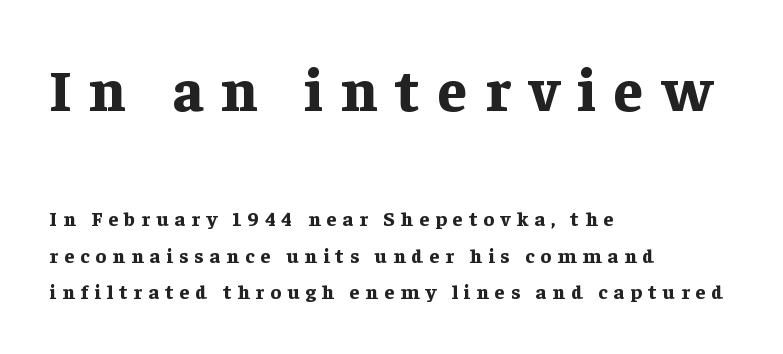
The image shows 59 px bold serif type, upright; set left-aligned, line spacing 1.84x, unusually wide letter spacing (+0.31 em), not underlined; the first (top) block is 2.95x larger; low stroke contrast and a medium x-height.
